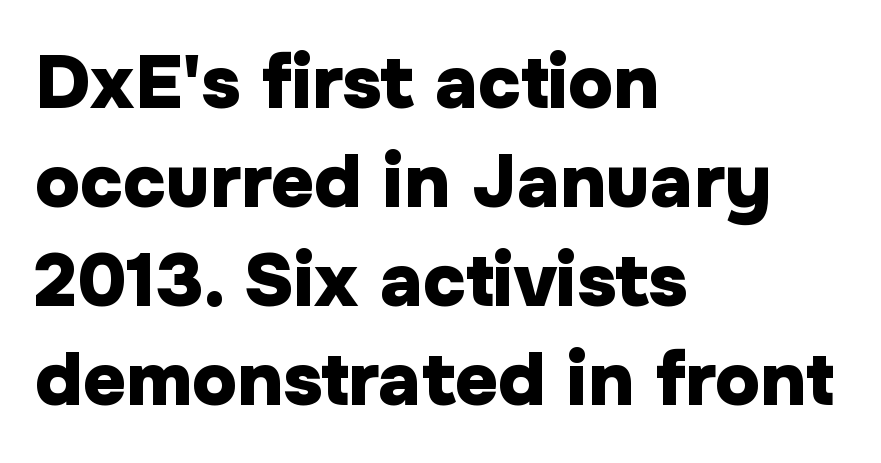
The image shows 75 px heavy sans-serif type, upright; set left-aligned, normal line spacing (1.32x), normal letter spacing, not underlined; low stroke contrast and a medium x-height.
